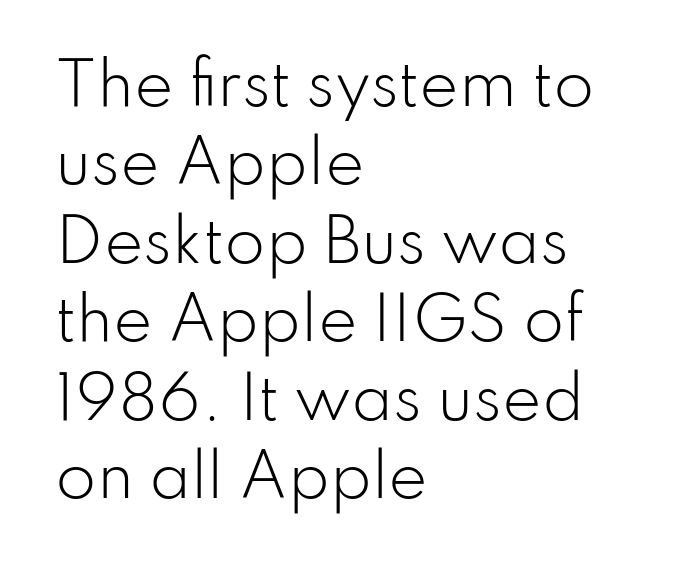
Q: Is the text bold? A: No.
Q: Is the text italic (slanted)? A: No, it is upright.
Q: Is the typeface a serif or a sans-serif typeface? A: Sans-serif.
Q: Is the text underlined? A: No.
Q: How is the paragraph aligned? A: Left-aligned.
Q: Is the spacing between letters normal or unusually wide? A: Normal.
Q: Is the spacing between lines tight, normal or loose? A: Normal.
Q: Width (condensed, normal, or wide)? A: Normal.
Q: Stroke contrast? A: Low.
Q: x-height? A: Small.
Q: Monospaced? A: No.
